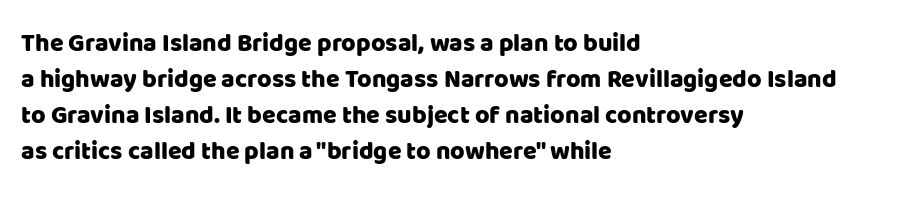
Vertically, the passage feels balanced, rows spaced as you'd expect. Every character sits straight up, as roman type does. A typesetter would call this zero additional tracking. Each line starts at the same left margin while the right side varies. Descenders are the only things crossing below the line.
